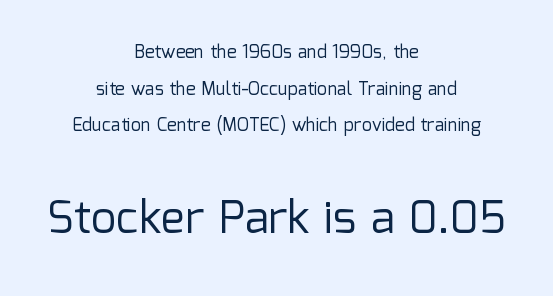
Is the lower block the larger one? Yes — the lower block carries the bigger type. Each word holds together tightly as a unit, with standard inter-letter gaps. The passage shown is typed in a proportional face where columns would drift. Check the space under the baseline: it is left empty. The lines are quadded center.
